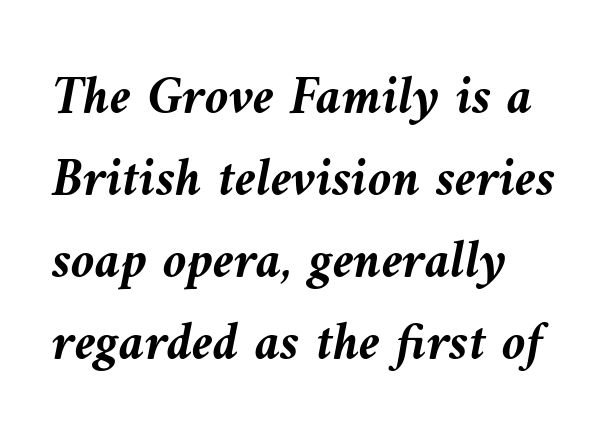
{"italic": "yes", "lean": "left", "slant_degrees": 9, "bold": "yes", "weight": "semibold", "width": "normal", "stroke_contrast": "medium", "x_height": "medium", "monospaced": "no", "underline": "no", "line_spacing": "normal", "line_spacing_ratio": 1.52, "letter_spacing": "normal", "letter_spacing_em": 0.0, "glyph_px": 54}
